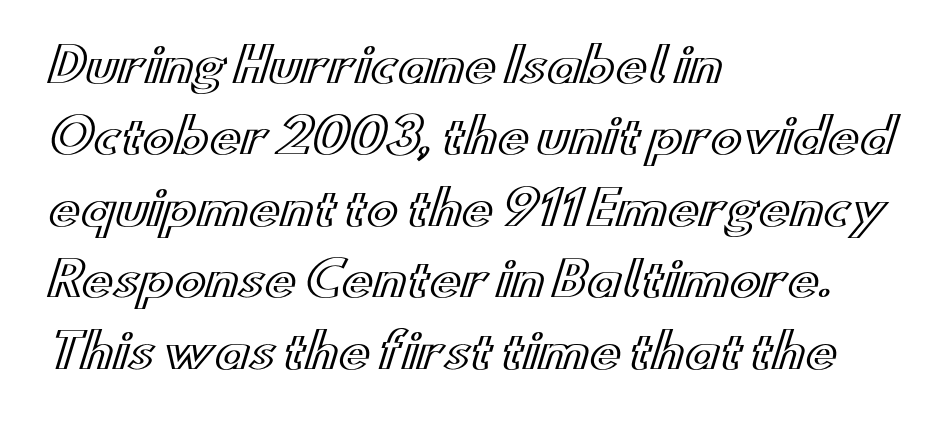
Q: Is the text italic (slanted)? A: Yes.
Q: Is the text underlined? A: No.
Q: How is the paragraph aligned? A: Left-aligned.
Q: Is the spacing between letters normal or unusually wide? A: Normal.
Q: Is the spacing between lines tight, normal or loose? A: Normal.
Q: Width (condensed, normal, or wide)? A: Wide.
Q: x-height? A: Small.
Q: Monospaced? A: No.
